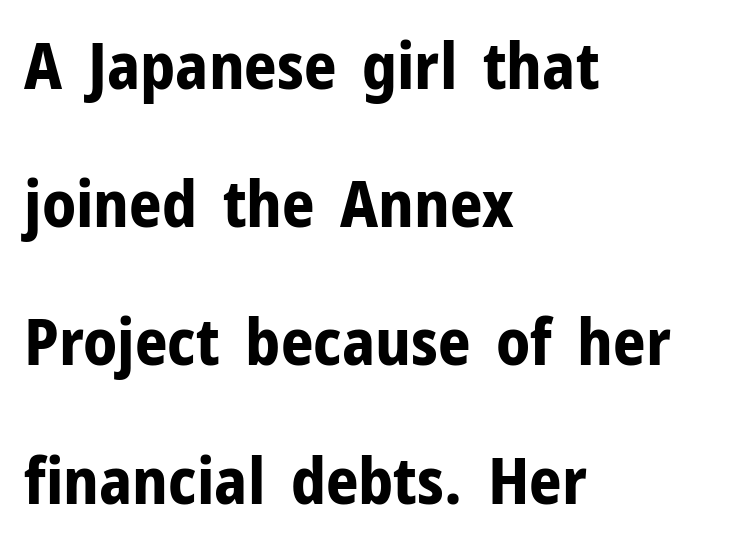
Q: Is the text bold? A: Yes.
Q: Is the text italic (slanted)? A: No, it is upright.
Q: Is the typeface a serif or a sans-serif typeface? A: Sans-serif.
Q: Is the text underlined? A: No.
Q: How is the paragraph aligned? A: Left-aligned.
Q: Is the spacing between letters normal or unusually wide? A: Normal.
Q: Is the spacing between lines tight, normal or loose? A: Loose.
Q: Width (condensed, normal, or wide)? A: Normal.
Q: Stroke contrast? A: Low.
Q: x-height? A: Medium.
Q: Monospaced? A: No.
